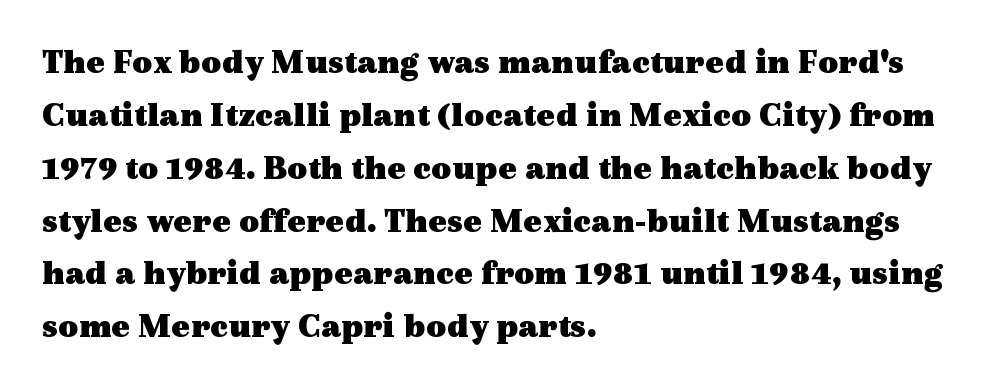
This rendering leaves character spacing at its baseline value. A normal amount of white space separates one row of letters from the next. Anything drawn beneath the words? Only blank space. Posture: straight, roman, zero tilt. Stroke terminals: seriffed.
